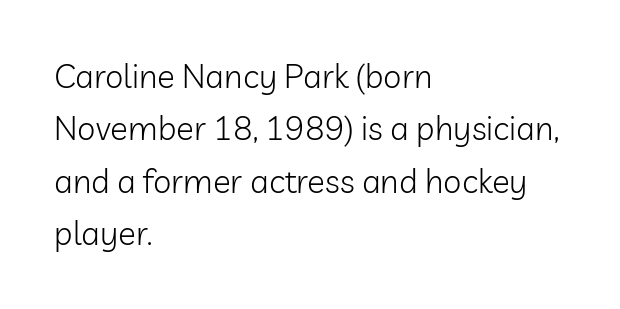
The image shows 33 px light sans-serif type, upright; set left-aligned, normal line spacing (1.59x), normal letter spacing, not underlined; low stroke contrast and a medium x-height.
